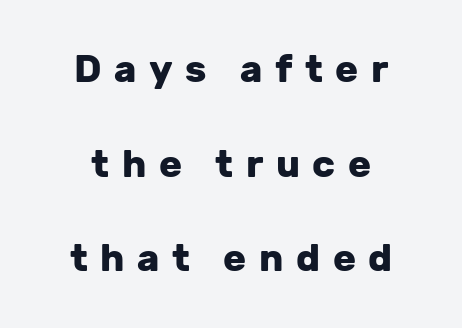
{"serif": "no", "italic": "no", "bold": "yes", "weight": "heavy", "width": "normal", "stroke_contrast": "low", "x_height": "medium", "monospaced": "no", "underline": "no", "align": "center", "line_spacing": "loose", "line_spacing_ratio": 2.49, "letter_spacing": "wide", "letter_spacing_em": 0.33, "glyph_px": 38}
